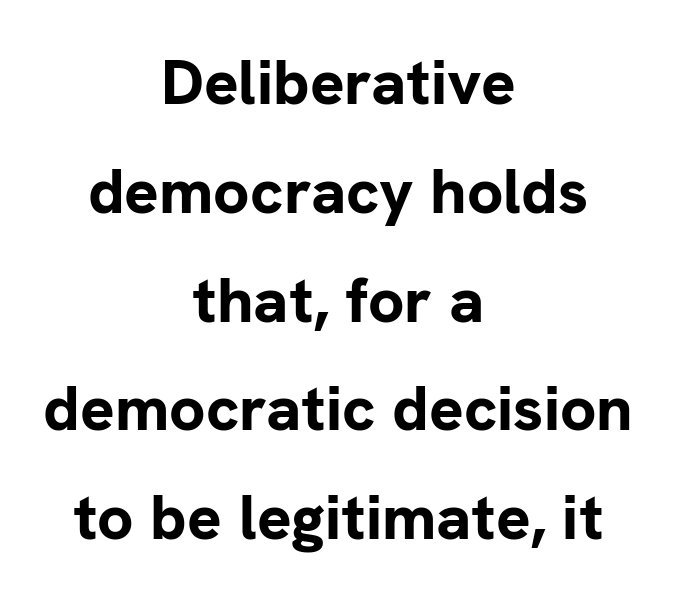
Italic? Not at all — the glyphs are vertical. Examine the stroke ends and you'll find no serifs. Proportional: the letters do not fall into vertical columns. What weight is shown? A full bold with thick strokes. How would I describe the line gaps? Plain and ordinary.
